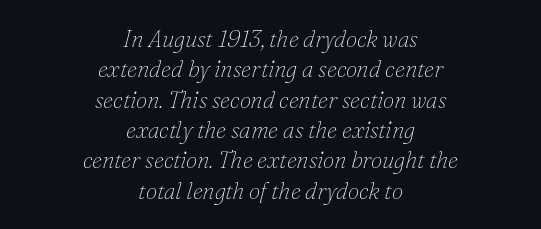
What stands out about the letter spacing? Nothing — it is the standard amount. The lines are quadded center. This rendering features lettering with no underline. Style check: oblique. This is not heavy type; no bold has been used.
